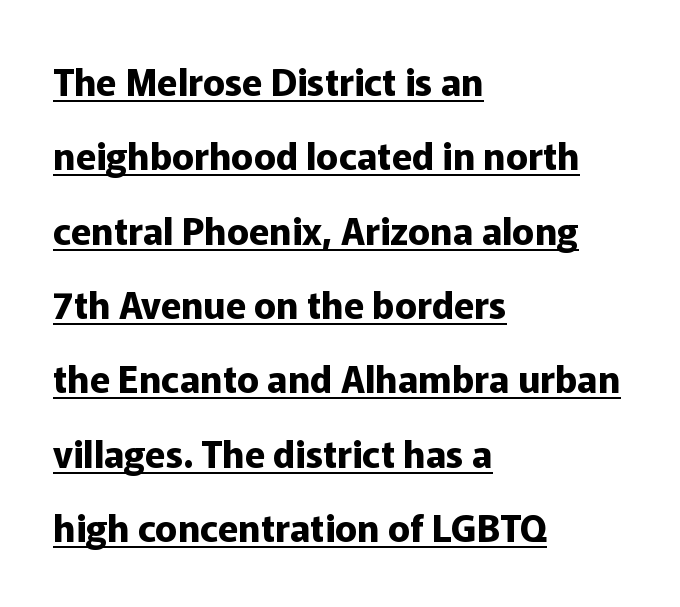
{"serif": "no", "italic": "no", "bold": "yes", "weight": "bold", "width": "normal", "stroke_contrast": "low", "x_height": "medium", "monospaced": "no", "underline": "yes", "align": "left", "line_spacing": "loose", "line_spacing_ratio": 2.01, "letter_spacing": "normal", "letter_spacing_em": 0.0, "glyph_px": 37}
